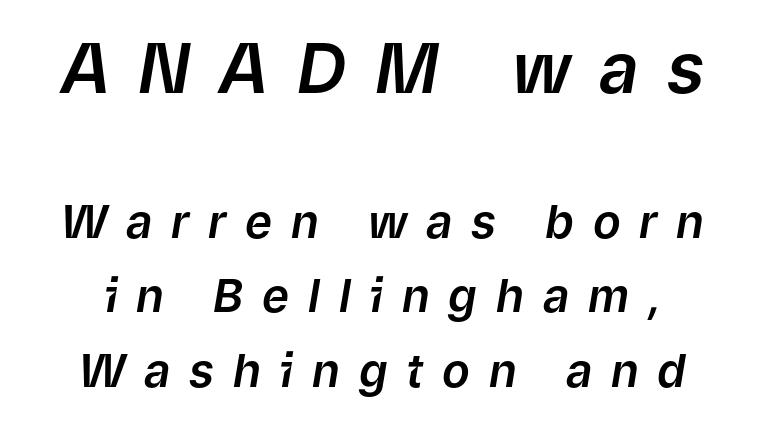
When letters slant like this, we call the style italic. You get the large type first, then a drop to smaller type. Look at the tracking — it's clearly loosened, letters drifting apart. Proportional: the letters do not fall into vertical columns. Whoever set this chose a conventional vertical rhythm. A clean baseline with only descenders dipping below it.
